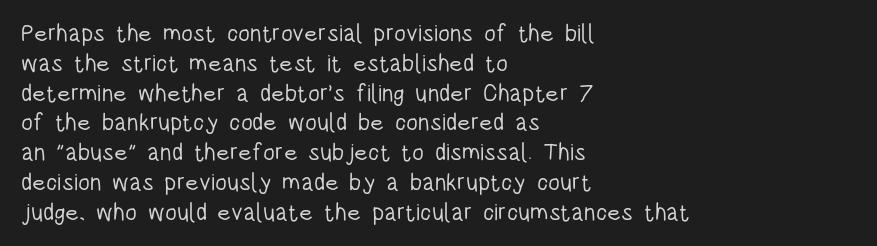
{"italic": "no", "bold": "no", "underline": "no", "align": "left", "line_spacing_ratio": 1.24, "letter_spacing": "normal", "letter_spacing_em": 0.0, "glyph_px": 24}
